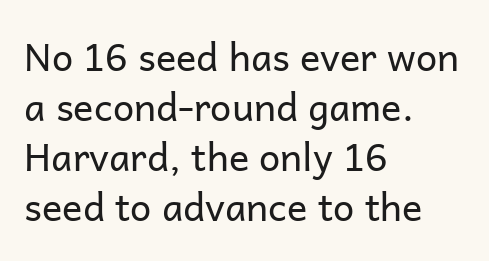
The image shows 38 px regular-weight sans-serif type, upright; set left-aligned, normal line spacing (1.32x), normal letter spacing, not underlined; low stroke contrast and a medium x-height.
